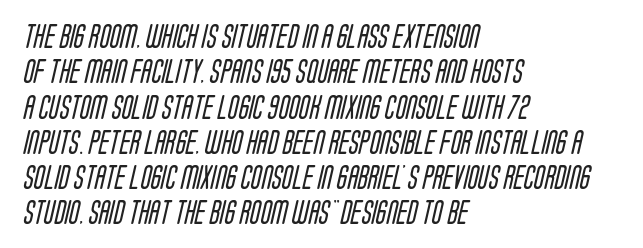
The image shows 24 px text type; set left-aligned, normal line spacing (1.47x), normal letter spacing, not underlined.
